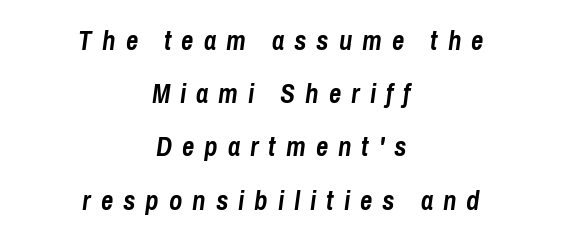
{"italic": "yes", "lean": "right", "slant_degrees": 8, "bold": "yes", "underline": "no", "align": "center", "line_spacing": "loose", "line_spacing_ratio": 1.97, "letter_spacing": "wide", "letter_spacing_em": 0.37, "glyph_px": 27}
